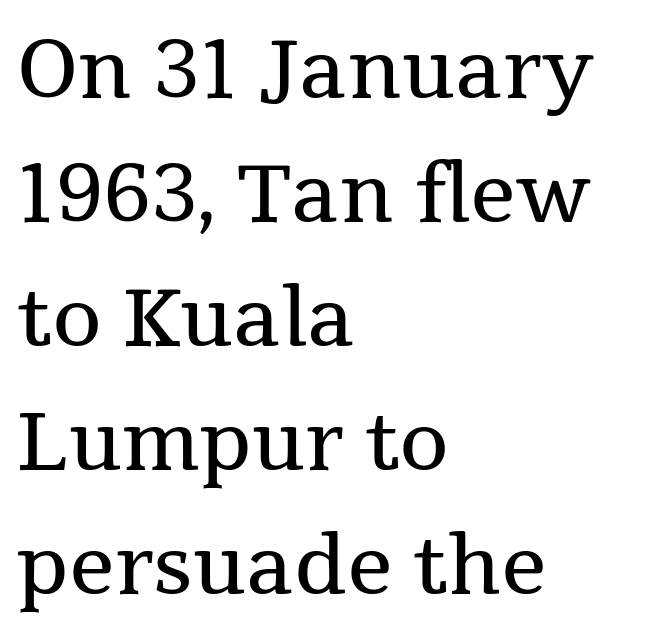
Q: Is the text bold? A: No.
Q: Is the text italic (slanted)? A: No, it is upright.
Q: Is the typeface a serif or a sans-serif typeface? A: Serif.
Q: Is the text underlined? A: No.
Q: How is the paragraph aligned? A: Left-aligned.
Q: Is the spacing between letters normal or unusually wide? A: Normal.
Q: Is the spacing between lines tight, normal or loose? A: Normal.
Q: Width (condensed, normal, or wide)? A: Normal.
Q: Stroke contrast? A: Medium.
Q: x-height? A: Medium.
Q: Monospaced? A: No.
